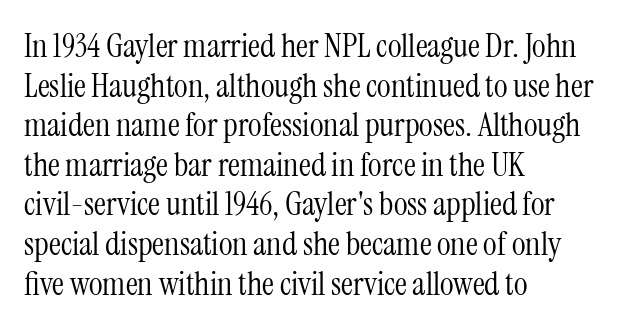
Letters rest on an invisible, unmarked baseline. The glyphs in this specimen are seriffed. The typesetting does not lean heavy: it is not bold. The ragged edge is on the right, which tells us the setting is flush left.
